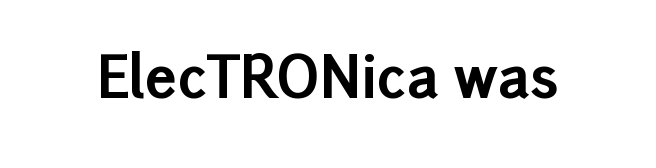
The image shows 57 px bold sans-serif type, upright; set normal letter spacing, not underlined; low stroke contrast and a medium x-height.
